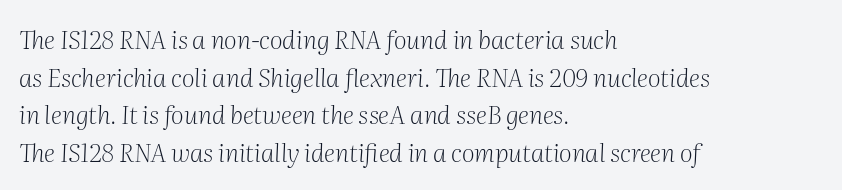
Nobody touched the tracking dial on this one. Type without underlining. The weight would be labelled regular, book, light, or lighter still. Is there much room between lines? A standard amount, neither cramped nor airy. Designer's note — italics engaged. The typesetter chose a ragged-right arrangement here.
